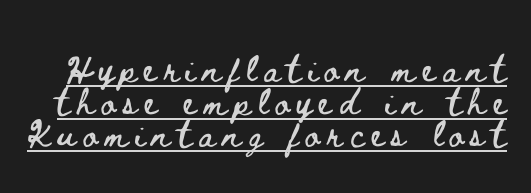
Q: Is the text italic (slanted)? A: Yes.
Q: Is the text underlined? A: Yes.
Q: Is the spacing between letters normal or unusually wide? A: Unusually wide.
Q: Is the spacing between lines tight, normal or loose? A: Tight.
Q: Width (condensed, normal, or wide)? A: Wide.
Q: Stroke contrast? A: Low.
Q: x-height? A: Small.
Q: Monospaced? A: No.
